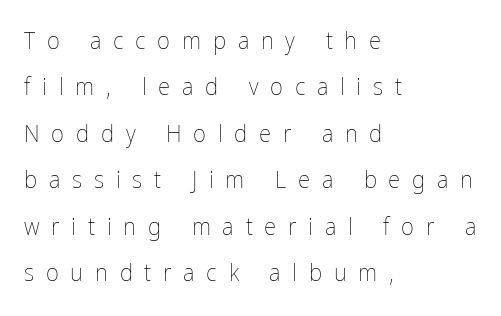
Q: Is the text bold? A: No.
Q: Is the text italic (slanted)? A: No, it is upright.
Q: Is the text underlined? A: No.
Q: How is the paragraph aligned? A: Left-aligned.
Q: Is the spacing between letters normal or unusually wide? A: Unusually wide.
